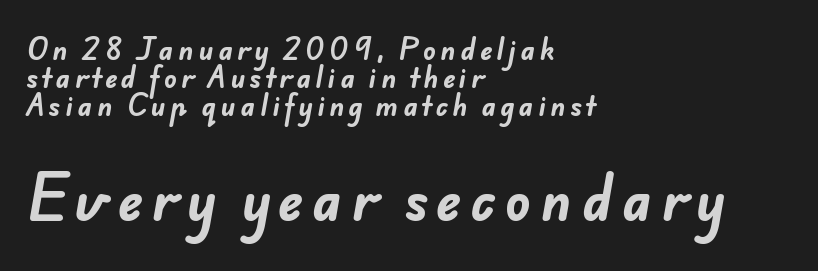
The baseline area is clear. The rendering enlarges the type as you move from the upper chunk to the lower. The rendering anchors every line to the left-hand side. I'd call this a sans setting — the letters go barefoot.
